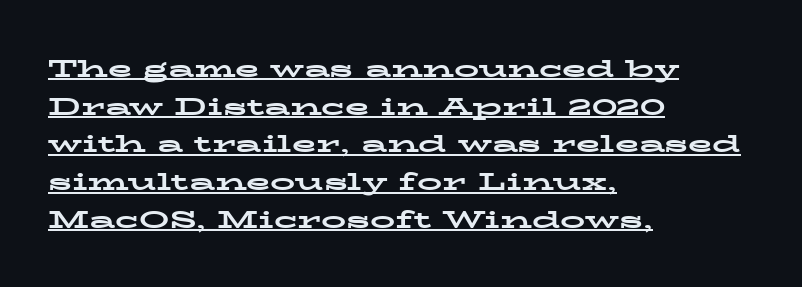
{"italic": "no", "bold": "yes", "underline": "yes", "align": "left", "line_spacing": "normal", "line_spacing_ratio": 1.51, "letter_spacing": "normal", "letter_spacing_em": 0.0, "glyph_px": 25}
